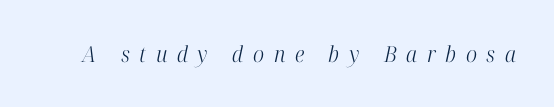
Here the glyphs are tracked loosely, breaking word shapes into spaced letters. Type without underlining. Rendered with sloped, italic letterforms. A quiet, ordinary-to-light weight characterises the typeface.
